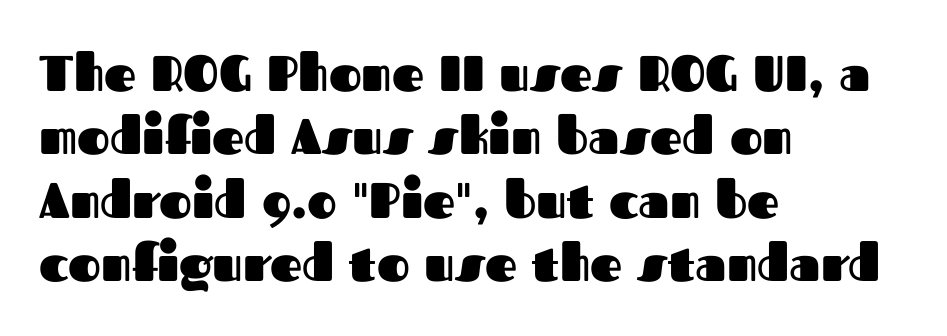
The image shows 50 px heavy sans-serif type, upright; set left-aligned, normal line spacing (1.27x), normal letter spacing, not underlined; medium stroke contrast and a medium x-height.
